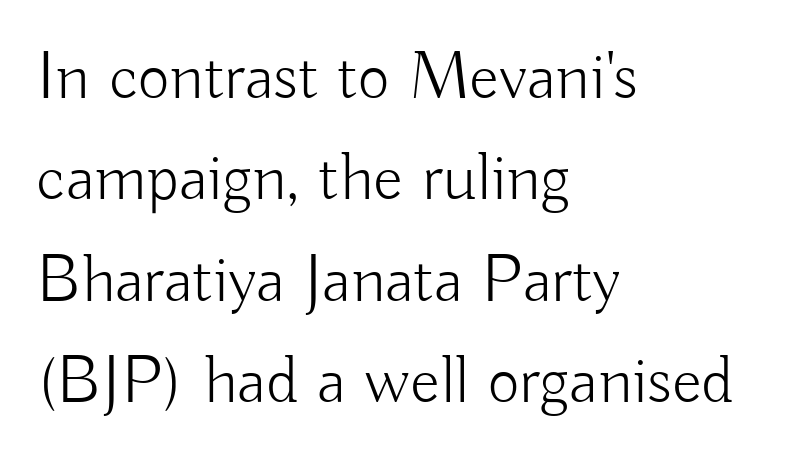
Q: Is the text bold? A: No.
Q: Is the text italic (slanted)? A: No, it is upright.
Q: Is the typeface a serif or a sans-serif typeface? A: Sans-serif.
Q: Is the text underlined? A: No.
Q: How is the paragraph aligned? A: Left-aligned.
Q: Is the spacing between letters normal or unusually wide? A: Normal.
Q: Is the spacing between lines tight, normal or loose? A: Normal.
Q: Width (condensed, normal, or wide)? A: Normal.
Q: Stroke contrast? A: Low.
Q: x-height? A: Small.
Q: Monospaced? A: No.
